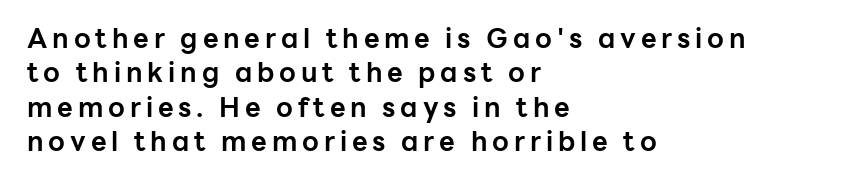
The type sits square on the baseline with zero lean. Leading matches the norm, producing a regular column. Alignment: flush left. On the weight axis this lands at bold, roughly 700. The words here are not underlined.
